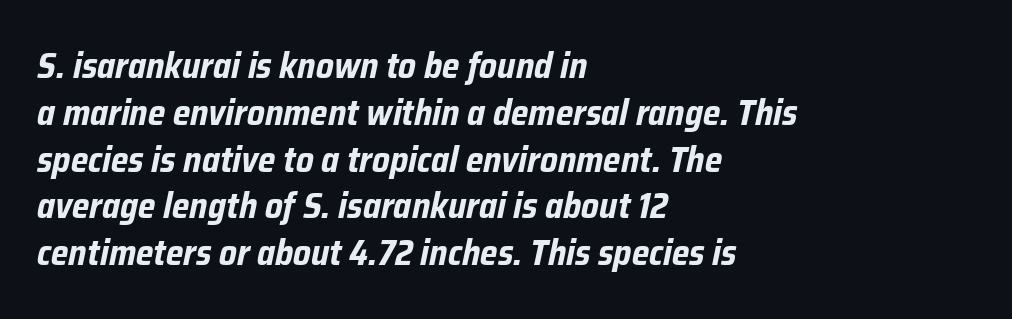
The image shows 36 px bold, condensed type, italic (leaning right); set left-aligned, normal line spacing (1.3x), normal letter spacing, not underlined; low stroke contrast and a medium x-height.
